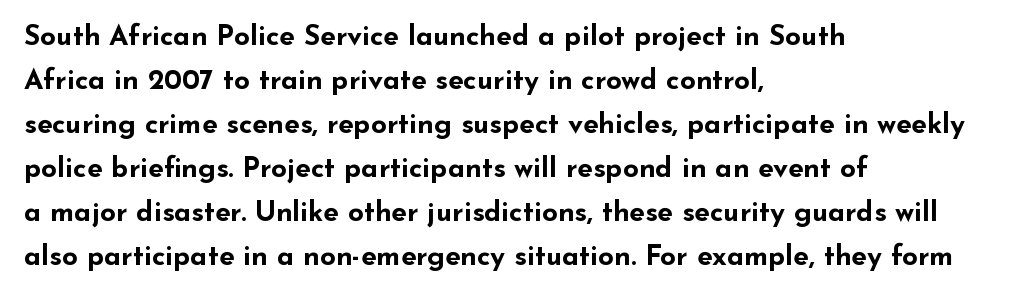
Strong, thick strokes mark this as bold type. Each letter keeps its own natural width here, so spacing adapts to shape. Underlining? Definitely not there. Glyph-to-glyph distance matches everyday printed text. Stroke terminals: plain, sans-serif. Teacher's note: observe the even left margin — that is flush-left alignment.
